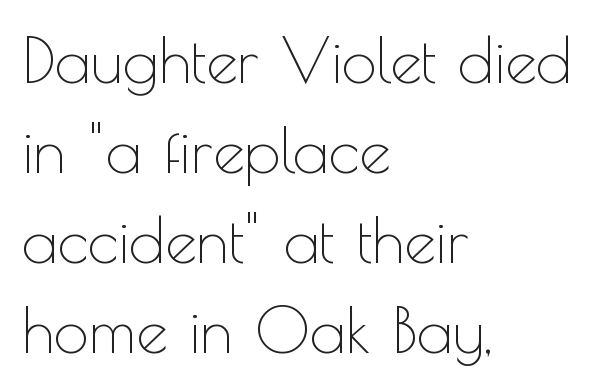
These lines sit exactly where default settings would place them. On a weight scale, this lands at 450 or below. Serifs: no, the terminals of the letterforms are clean. The type sits square on the baseline with zero lean.
